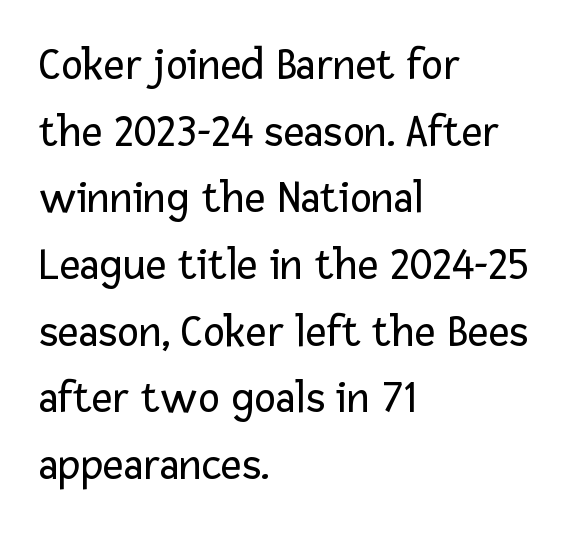
The image shows 46 px regular-weight sans-serif type, upright; set left-aligned, normal line spacing (1.45x), normal letter spacing, not underlined; low stroke contrast and a medium x-height.
